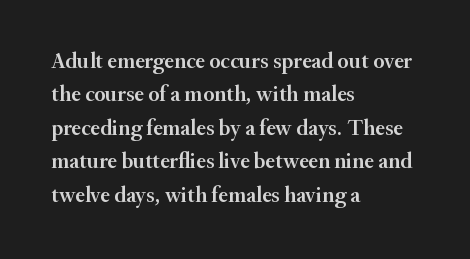
Q: Is the text bold? A: Semi-bold.
Q: Is the text italic (slanted)? A: No, it is upright.
Q: Is the text underlined? A: No.
Q: How is the paragraph aligned? A: Left-aligned.
Q: Is the spacing between letters normal or unusually wide? A: Normal.
Q: Is the spacing between lines tight, normal or loose? A: Normal.
